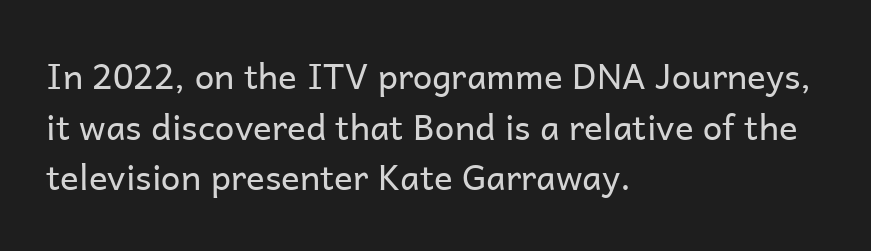
The image shows 35 px regular-weight sans-serif type, upright; set left-aligned, normal line spacing (1.45x), normal letter spacing, not underlined; low stroke contrast and a medium x-height.
